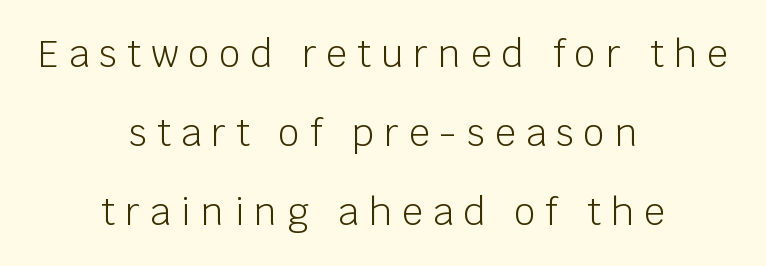
The passage shown is typed in a proportional face where columns would drift. One-word summary of the alignment: center. The designer went with a sans here, leaving each stem footless. The zone under the glyphs is completely vacant.
